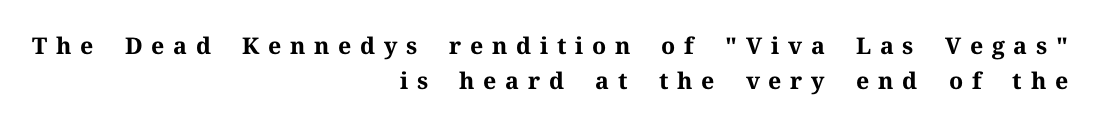
{"italic": "no", "bold": "yes", "underline": "no", "align": "right", "line_spacing": "normal", "line_spacing_ratio": 1.51, "letter_spacing": "wide", "letter_spacing_em": 0.38, "glyph_px": 23}
